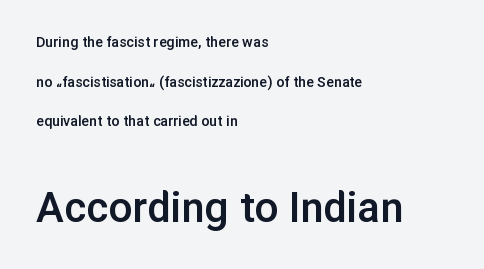
{"serif": "no", "italic": "no", "bold": "semi", "weight": "semibold", "width": "normal", "stroke_contrast": "low", "x_height": "medium", "monospaced": "no", "underline": "no", "align": "left", "line_spacing": "loose", "line_spacing_ratio": 2.47, "letter_spacing": "normal", "letter_spacing_em": 0.0, "larger_block": "second", "size_ratio": 2.94, "glyph_px": 47}
